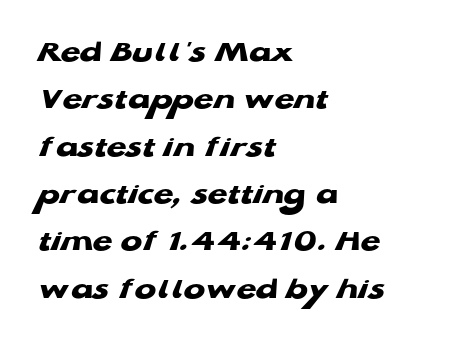
The image shows 32 px heavy, wide sans-serif type; set left-aligned, normal line spacing (1.48x), normal letter spacing, not underlined; low stroke contrast and a medium x-height.
